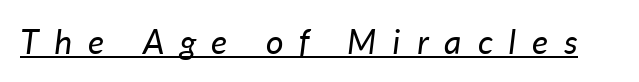
This is not heavy type; no bold has been used. Observe the wide spacing: letters keep a clear distance from each other. Note the varied advance widths — an 'i' is clearly narrower than an 'm'. Yep, that's italic — everything's leaning.
